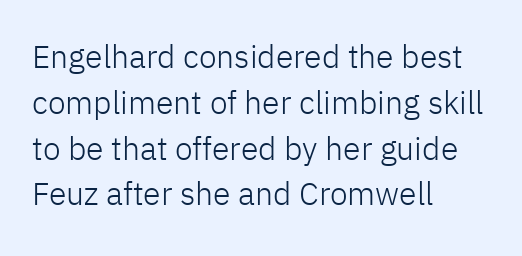
Q: Is the text bold? A: No.
Q: Is the text italic (slanted)? A: No, it is upright.
Q: Is the typeface a serif or a sans-serif typeface? A: Sans-serif.
Q: Is the text underlined? A: No.
Q: How is the paragraph aligned? A: Left-aligned.
Q: Is the spacing between letters normal or unusually wide? A: Normal.
Q: Is the spacing between lines tight, normal or loose? A: Normal.
Q: Width (condensed, normal, or wide)? A: Normal.
Q: Stroke contrast? A: Low.
Q: x-height? A: Medium.
Q: Monospaced? A: No.
